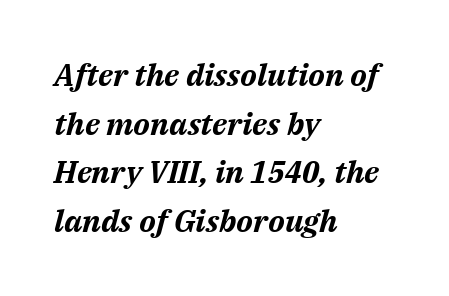
Q: Is the text bold? A: Yes.
Q: Is the text italic (slanted)? A: Yes, it leans right by about 14 degrees.
Q: Is the text underlined? A: No.
Q: How is the paragraph aligned? A: Left-aligned.
Q: Is the spacing between letters normal or unusually wide? A: Normal.
Q: Is the spacing between lines tight, normal or loose? A: Normal.
Q: Width (condensed, normal, or wide)? A: Normal.
Q: Stroke contrast? A: Medium.
Q: x-height? A: Medium.
Q: Monospaced? A: No.
